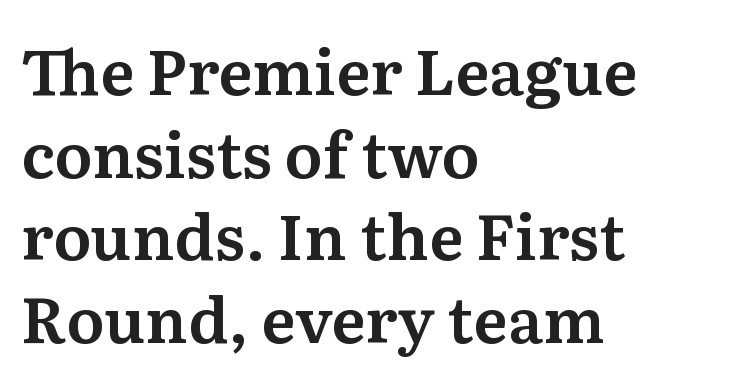
The image shows 63 px serif type, upright; set left-aligned, normal line spacing (1.31x), normal letter spacing, not underlined; medium stroke contrast and a medium x-height.
